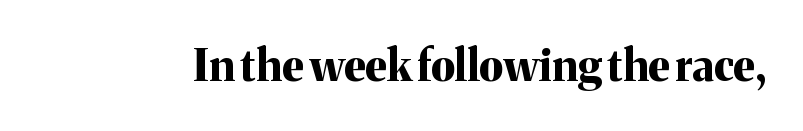
The image shows 43 px bold serif type, upright; set normal letter spacing, not underlined; medium stroke contrast and a medium x-height.
